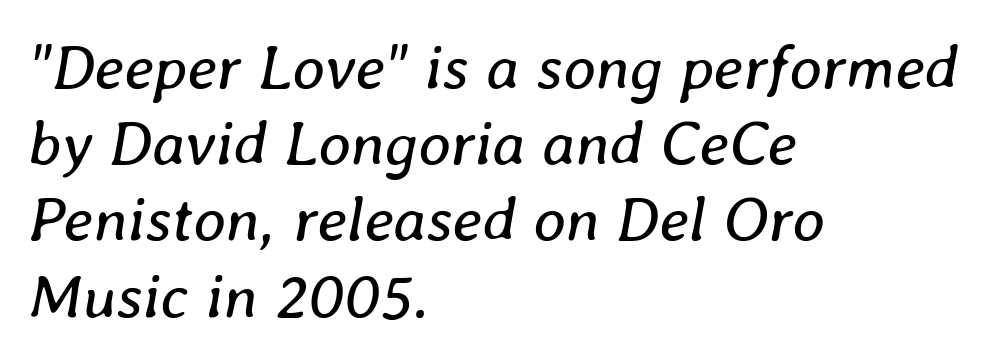
Q: Is the text bold? A: No.
Q: Is the text italic (slanted)? A: Yes, it leans right by about 8 degrees.
Q: Is the text underlined? A: No.
Q: How is the paragraph aligned? A: Left-aligned.
Q: Is the spacing between letters normal or unusually wide? A: Normal.
Q: Width (condensed, normal, or wide)? A: Normal.
Q: Stroke contrast? A: Low.
Q: x-height? A: Medium.
Q: Monospaced? A: No.
